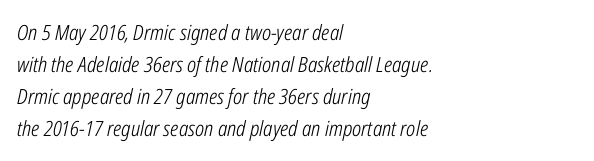
{"italic": "yes", "lean": "right", "slant_degrees": 12, "bold": "no", "underline": "no", "align": "left", "line_spacing": "normal", "line_spacing_ratio": 1.53, "letter_spacing": "normal", "letter_spacing_em": 0.0, "glyph_px": 21}
